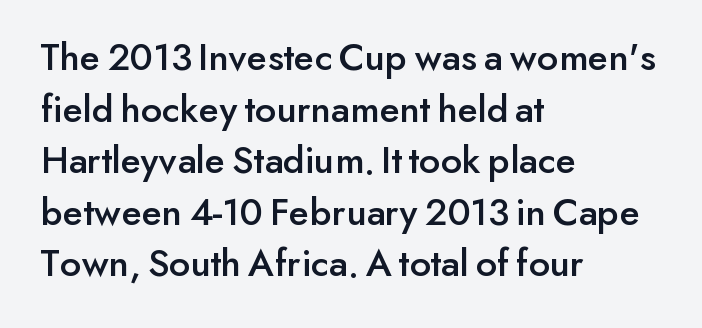
{"serif": "no", "italic": "no", "width": "normal", "stroke_contrast": "low", "x_height": "small", "monospaced": "no", "underline": "no", "align": "left", "line_spacing": "normal", "line_spacing_ratio": 1.29, "letter_spacing": "normal", "letter_spacing_em": 0.0, "glyph_px": 40}
